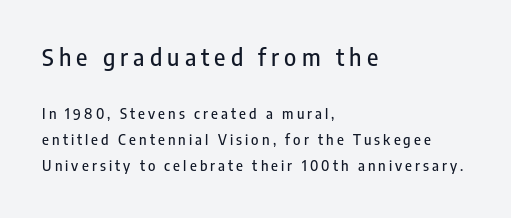
The image shows 23 px text type, upright; set left-aligned, line spacing 1.88x, unusually wide letter spacing (+0.22 em), not underlined; the first (top) block is 1.64x larger.
